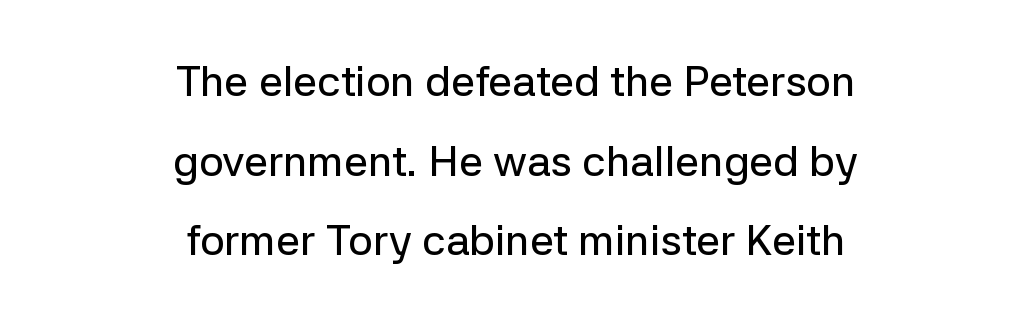
{"serif": "no", "italic": "no", "width": "normal", "stroke_contrast": "low", "x_height": "medium", "monospaced": "no", "underline": "no", "align": "center", "line_spacing_ratio": 1.85, "letter_spacing": "normal", "letter_spacing_em": 0.0, "glyph_px": 43}
